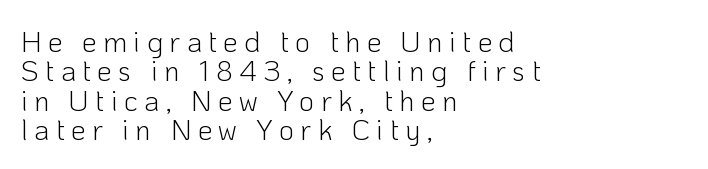
Vertical spacing — tight. Type style note: lacks serifs. Characters remain perfectly vertical along every line. The area under the type is left untouched. This rendering uses left alignment, leaving the right contour irregular. Letters have the restrained weight of plain body copy at most.
